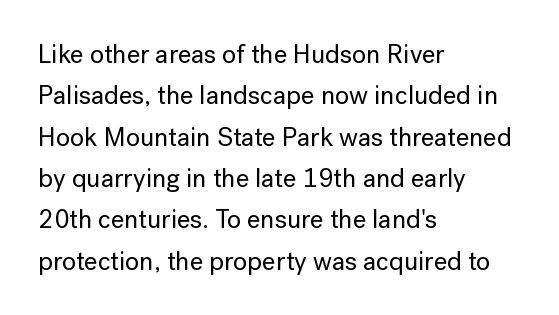
Honestly, there is no underline to notice here at all. Nothing unusual about the tracking: characters are spaced as the font intends. These lines stack with their left ends in a neat column. Posture: vertical. Normally led — the rows are evenly, conventionally spaced.
